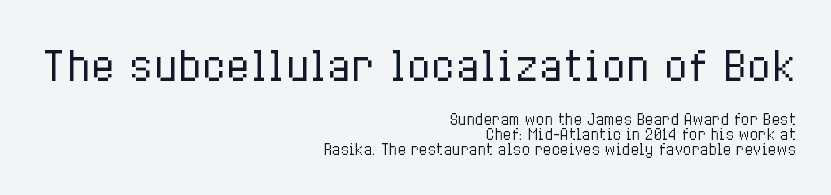
Q: Is the text bold? A: No.
Q: Is the text italic (slanted)? A: No, it is upright.
Q: Is the text underlined? A: No.
Q: How is the paragraph aligned? A: Right-aligned.
Q: Is the spacing between letters normal or unusually wide? A: Normal.
Q: Is the spacing between lines tight, normal or loose? A: Tight.
Q: Which block of text is set in a larger size, the first (top) or the second (bottom)? A: The first (top) one.
Q: Width (condensed, normal, or wide)? A: Condensed.
Q: Stroke contrast? A: Low.
Q: x-height? A: Medium.
Q: Monospaced? A: No.
